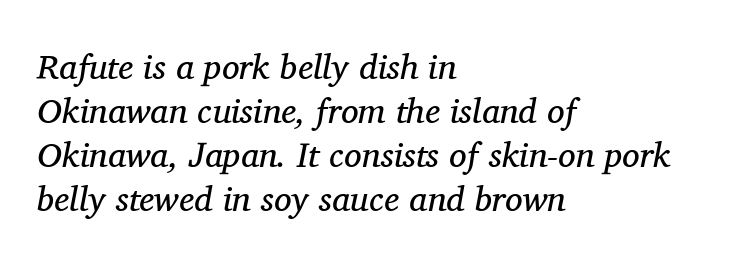
A bare baseline throughout the passage. Line beginnings align vertically; line endings do not. The face used here is seriffed, in the tradition of book romans. The font sits on the lighter half of the weight spectrum, regular included.
